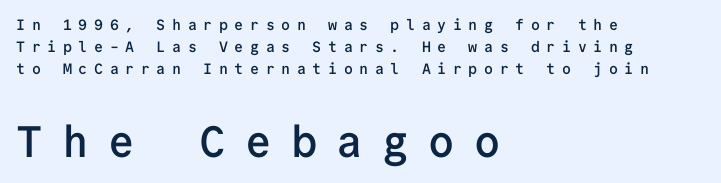
The block sitting lower on the canvas is the one with enlarged characters. The letterforms stand isolated, each surrounded by extra space. The rag falls on the right side of this text block. Is there much room between lines? A standard amount, neither cramped nor airy. Caption: semibold face, moderately heavy strokes. A typesetter would label this face a sans.
